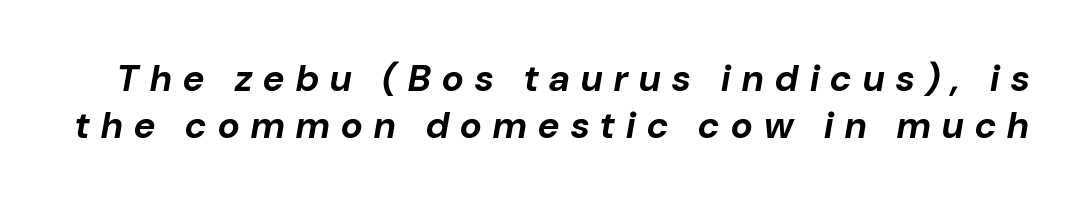
The image shows 37 px bold type, italic (leaning right); set normal line spacing (1.26x), unusually wide letter spacing (+0.31 em), not underlined; low stroke contrast and a medium x-height.
